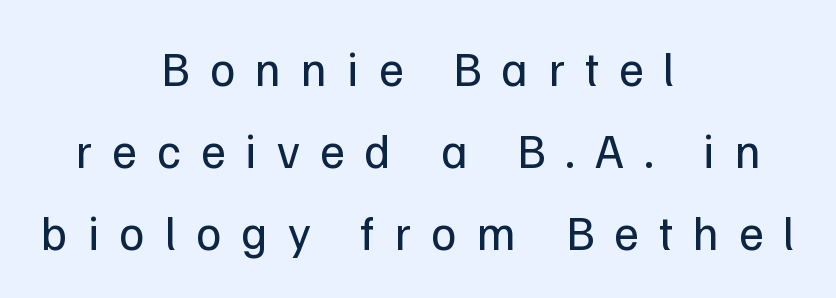
Heaviness? Minimal to ordinary, like unemphasized prose. A centered setting, common on invitations and titles, is used for this passage. Here the designer chose a conventional face with non-uniform glyph widths. Each letter's strokes conclude bluntly, with no projecting serifs. Check under the words: just untouched page. Style check: upright.
